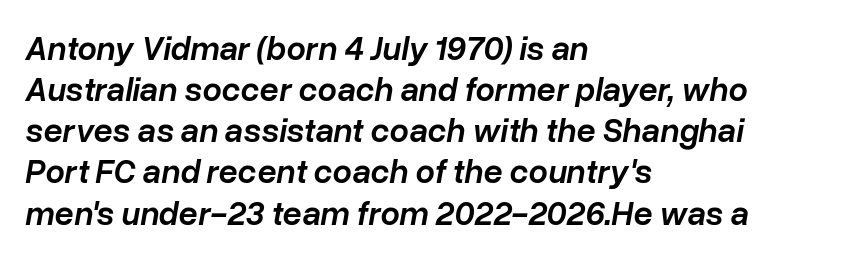
Q: Is the text bold? A: Semi-bold.
Q: Is the text italic (slanted)? A: Yes, it leans right by about 10 degrees.
Q: Is the text underlined? A: No.
Q: How is the paragraph aligned? A: Left-aligned.
Q: Is the spacing between letters normal or unusually wide? A: Normal.
Q: Width (condensed, normal, or wide)? A: Normal.
Q: Stroke contrast? A: Low.
Q: x-height? A: Medium.
Q: Monospaced? A: No.
